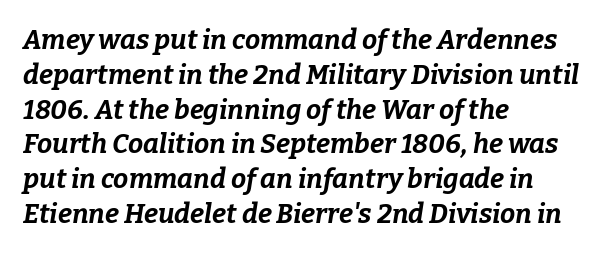
{"italic": "yes", "lean": "right", "slant_degrees": 9, "bold": "yes", "underline": "no", "align": "left", "line_spacing": "normal", "line_spacing_ratio": 1.29, "letter_spacing": "normal", "letter_spacing_em": 0.0, "glyph_px": 27}
